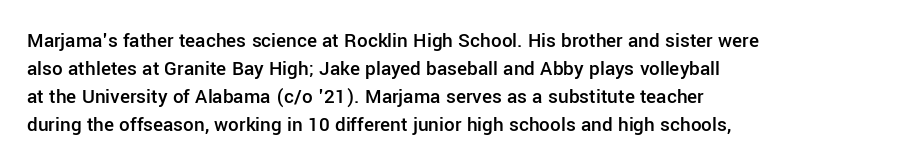
The axis of the letterforms is exactly vertical. The block of text has a typical density, with ordinary space between rows. Plain, unruled lines of type. Slightly chunky letters — semibold, I'd say, not full bold. Left-aligned paragraph, ragged on the right.
